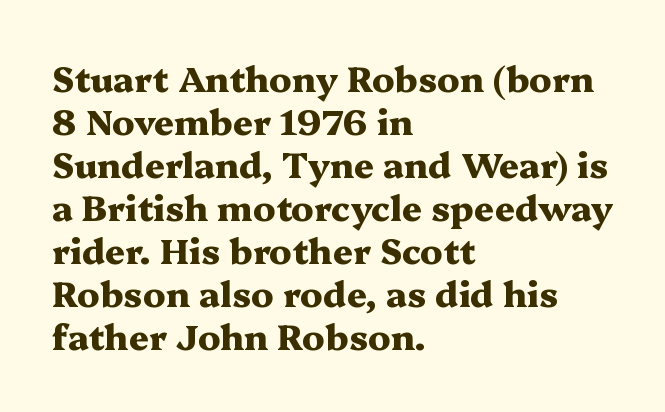
Each line starts at the same left margin while the right side varies. Is this a fixed-width face? No — the glyphs have proportional, varying widths. Serifs: yes, visible at the terminals of the letterforms. The specimen reads as upright at a glance. The space beneath each line is pristine and unruled.
